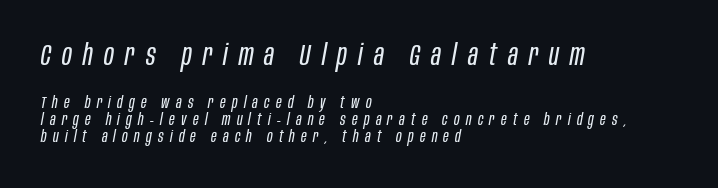
Q: Is the text bold? A: No.
Q: Is the text italic (slanted)? A: Yes, it leans right by about 10 degrees.
Q: Is the text underlined? A: No.
Q: How is the paragraph aligned? A: Left-aligned.
Q: Is the spacing between letters normal or unusually wide? A: Unusually wide.
Q: Is the spacing between lines tight, normal or loose? A: Tight.
Q: Which block of text is set in a larger size, the first (top) or the second (bottom)? A: The first (top) one.
Q: Width (condensed, normal, or wide)? A: Condensed.
Q: Stroke contrast? A: Low.
Q: x-height? A: Large.
Q: Monospaced? A: No.
